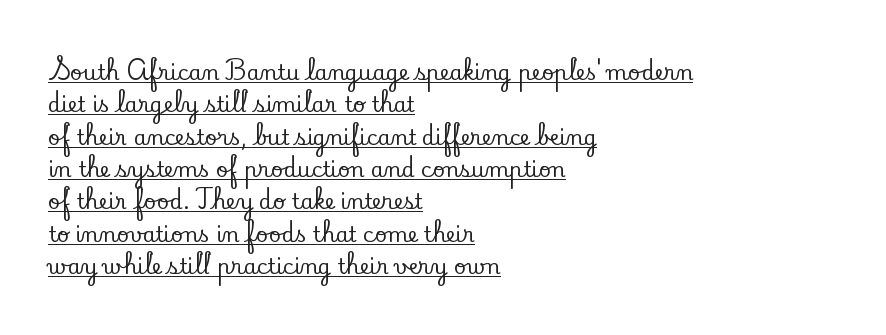
The rendering uses a moderate line-height, typical for paragraphs. You could call the tracking neutral — neither tight nor loose. One-word summary of the alignment: left. Upright lettering throughout. Descenders here cross a horizontal rule under the line.
